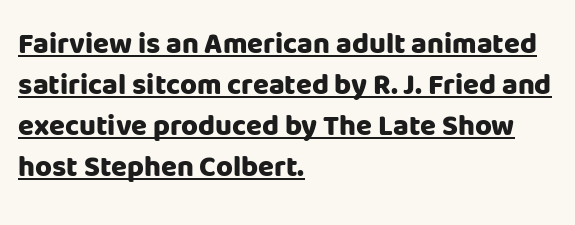
The image shows 29 px heavy sans-serif type, upright; set left-aligned, normal line spacing (1.41x), normal letter spacing, underlined; low stroke contrast and a large x-height.
